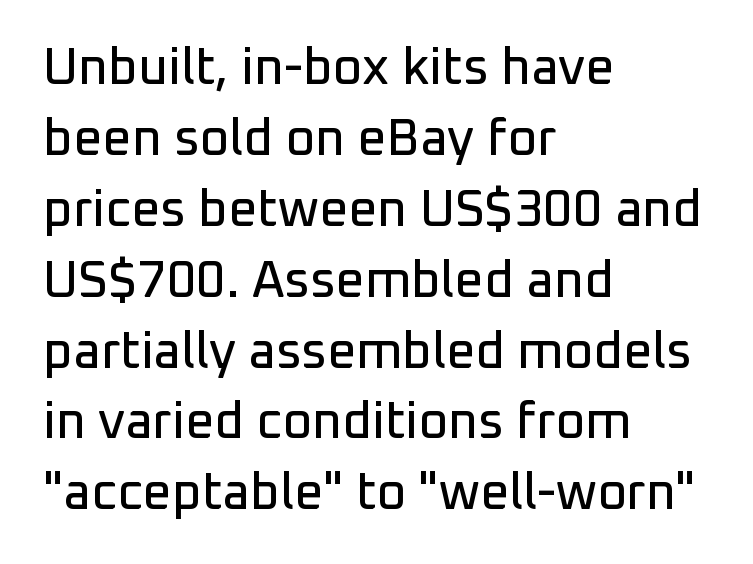
The image shows 51 px sans-serif type, upright; set left-aligned, normal line spacing (1.39x), normal letter spacing, not underlined; low stroke contrast and a medium x-height.
